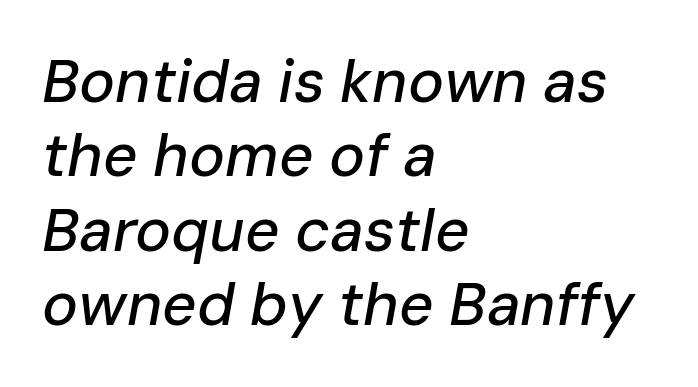
The image shows 60 px text type, italic (leaning right); set left-aligned, line spacing 1.24x, normal letter spacing, not underlined; low stroke contrast and a medium x-height.
